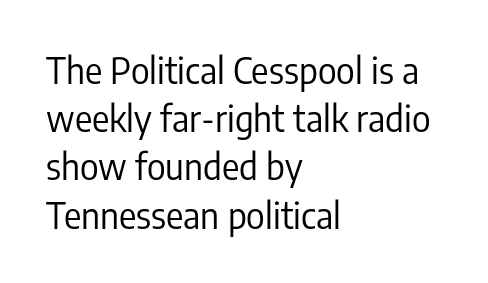
Q: Is the text bold? A: No.
Q: Is the text italic (slanted)? A: No, it is upright.
Q: Is the typeface a serif or a sans-serif typeface? A: Sans-serif.
Q: Is the text underlined? A: No.
Q: How is the paragraph aligned? A: Left-aligned.
Q: Is the spacing between letters normal or unusually wide? A: Normal.
Q: Is the spacing between lines tight, normal or loose? A: Normal.
Q: Width (condensed, normal, or wide)? A: Condensed.
Q: Stroke contrast? A: Low.
Q: x-height? A: Medium.
Q: Monospaced? A: No.
